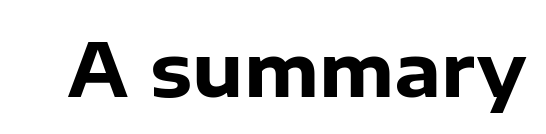
The image shows 74 px heavy sans-serif type, upright; set normal letter spacing, not underlined; low stroke contrast and a medium x-height.
